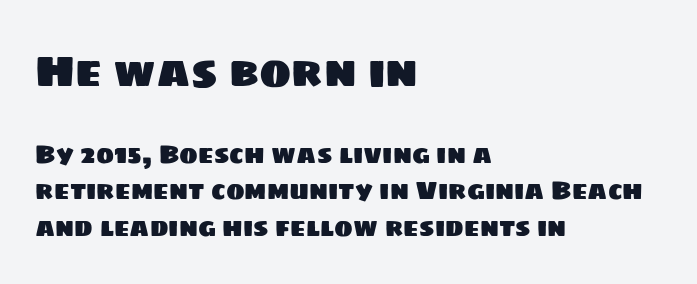
Regarding leading, the lines here are spaced in the standard way. The rendering uses natural spacing where letterforms have individual widths. This rendering employs a face without finishing strokes, i.e., a sans-serif. This rendering uses left alignment, leaving the right contour irregular. The passage shown has conventional tracking throughout.
